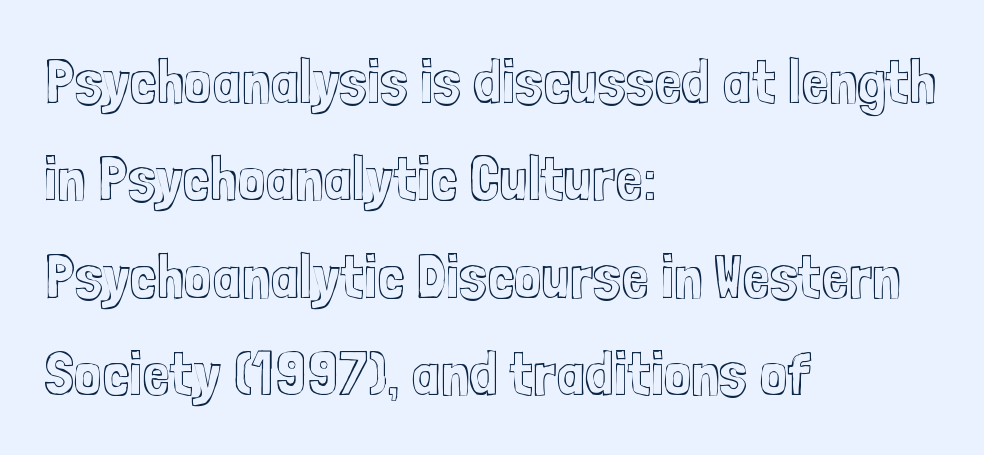
The image shows 62 px condensed type, upright; set left-aligned, normal line spacing (1.57x), normal letter spacing, not underlined; a medium x-height.
